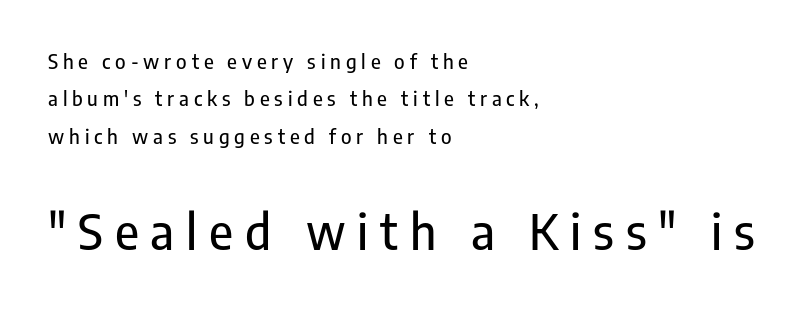
Small over large — that's the arrangement of the two blocks here. Substantial extra tracking has been applied to these lines. The passage shown is typed in a proportional face where columns would drift. Do the letters lean? They stand straight.
